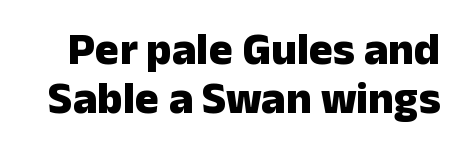
Q: Is the text bold? A: Yes.
Q: Is the text italic (slanted)? A: No, it is upright.
Q: Is the typeface a serif or a sans-serif typeface? A: Sans-serif.
Q: Is the text underlined? A: No.
Q: Is the spacing between letters normal or unusually wide? A: Normal.
Q: Is the spacing between lines tight, normal or loose? A: Tight.
Q: Width (condensed, normal, or wide)? A: Normal.
Q: Stroke contrast? A: Low.
Q: x-height? A: Medium.
Q: Monospaced? A: No.
